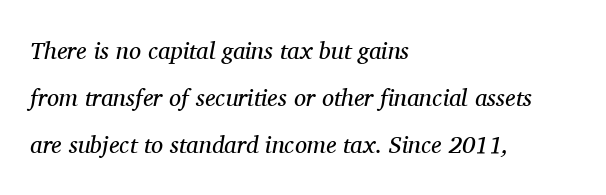
{"italic": "yes", "lean": "right", "slant_degrees": 11, "bold": "no", "underline": "no", "align": "left", "line_spacing": "loose", "line_spacing_ratio": 1.96, "letter_spacing": "normal", "letter_spacing_em": 0.0, "glyph_px": 24}
